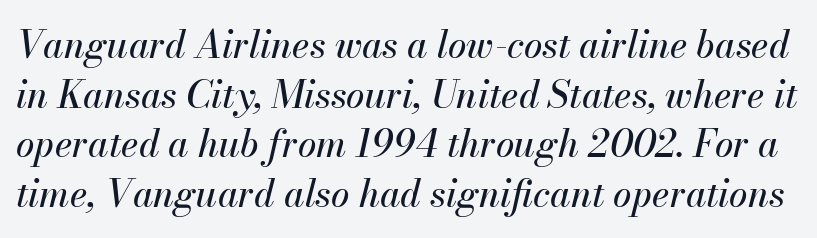
{"italic": "yes", "lean": "right", "slant_degrees": 13, "width": "normal", "stroke_contrast": "medium", "x_height": "small", "monospaced": "no", "underline": "no", "line_spacing": "normal", "line_spacing_ratio": 1.34, "letter_spacing": "normal", "letter_spacing_em": 0.0, "glyph_px": 37}
